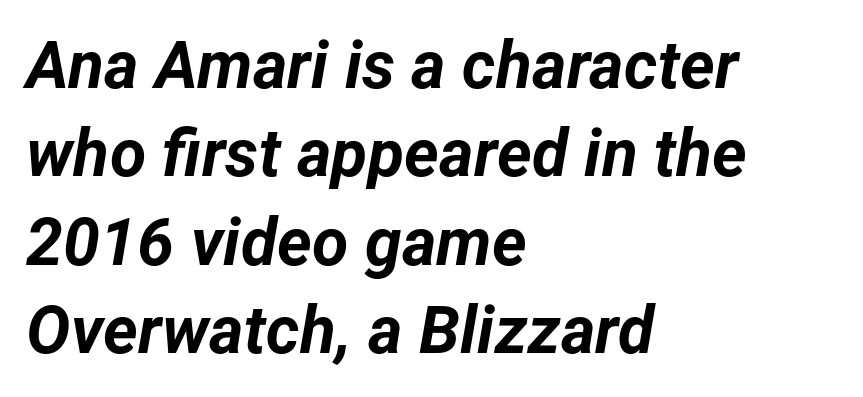
The image shows 66 px bold type, italic (leaning right); set left-aligned, normal line spacing (1.34x), normal letter spacing, not underlined; low stroke contrast and a medium x-height.
